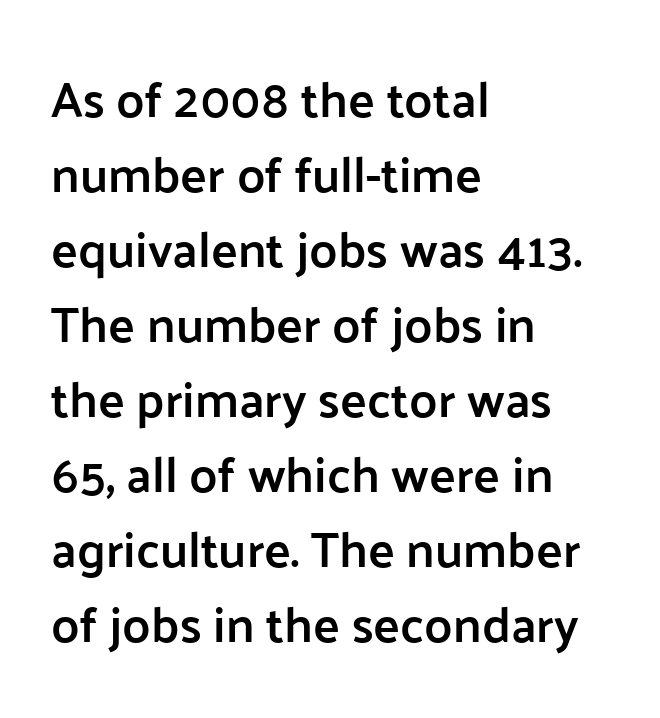
Regarding serifs, this sample does without them. The specimen reads as upright at a glance. A classic flush-left, rag-right setting is used for this passage. Stems and bowls a touch heavier than normal — semibold.
